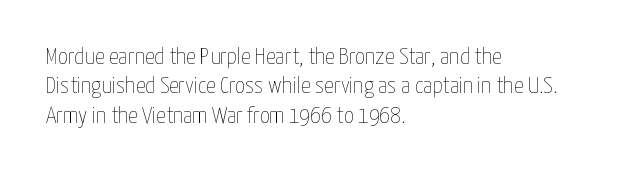
Q: Is the text bold? A: No.
Q: Is the text italic (slanted)? A: No, it is upright.
Q: Is the text underlined? A: No.
Q: How is the paragraph aligned? A: Left-aligned.
Q: Is the spacing between letters normal or unusually wide? A: Normal.
